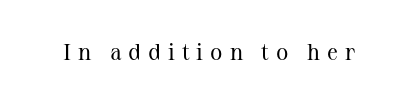
The image shows 23 px text type, upright; set unusually wide letter spacing (+0.3 em), not underlined.
